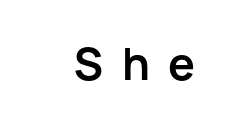
The image shows 43 px bold sans-serif type, upright; set right-aligned, unusually wide letter spacing (+0.43 em), not underlined; low stroke contrast and a medium x-height.
